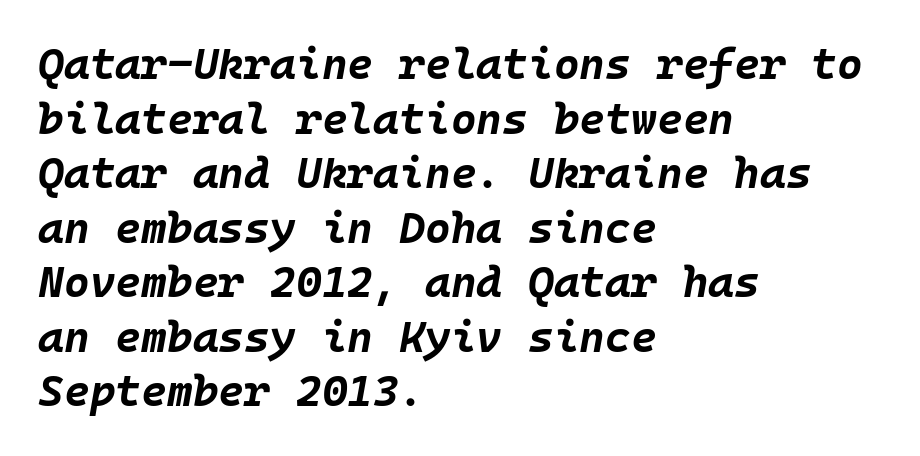
Q: Is the text bold? A: Yes.
Q: Is the text italic (slanted)? A: Yes, it leans right by about 10 degrees.
Q: Is the text underlined? A: No.
Q: How is the paragraph aligned? A: Left-aligned.
Q: Is the spacing between letters normal or unusually wide? A: Normal.
Q: Width (condensed, normal, or wide)? A: Normal.
Q: Stroke contrast? A: Low.
Q: x-height? A: Large.
Q: Monospaced? A: Yes.
